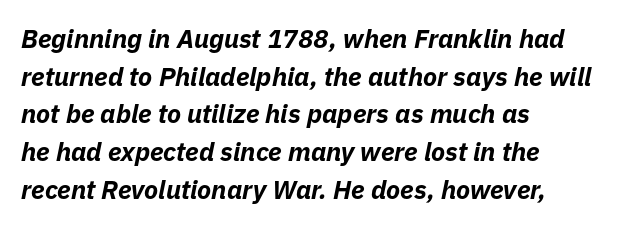
The image shows 26 px bold type, italic (leaning right); set left-aligned, normal line spacing (1.45x), normal letter spacing, not underlined.
